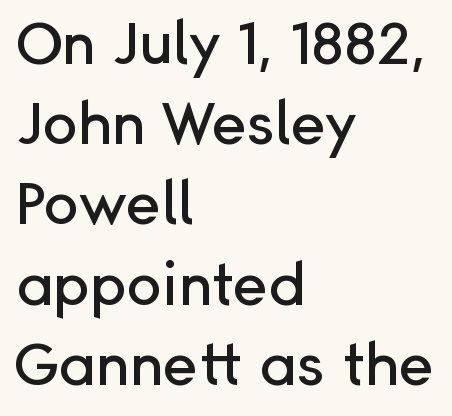
The letters stand upright; this is a roman face. Just letters on the line, the space beneath them empty. Evenly set lines give the paragraph a standard silhouette. Is the block centered? No — it sits flush against the left margin. Does the type have serifs? No, each stem ends abruptly. The letterforms sit shoulder to shoulder at normal distance.
